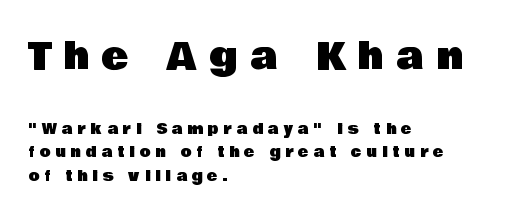
Which of the two is more prominent by size? The first, at the top. Tracking value appears strongly positive — letters spread wide. Every row of glyphs begins at an identical x-position on the left. These lines are rendered in a variable-pitch font.
